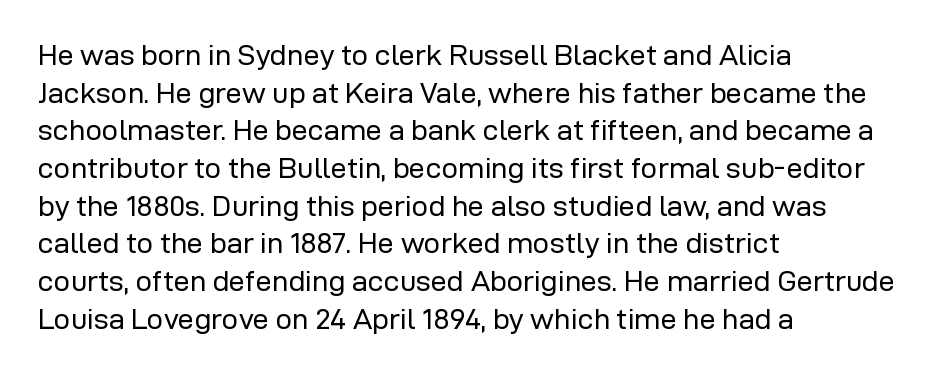
The image shows 29 px regular-weight sans-serif type, upright; set left-aligned, normal line spacing (1.3x), normal letter spacing, not underlined; low stroke contrast and a medium x-height.
